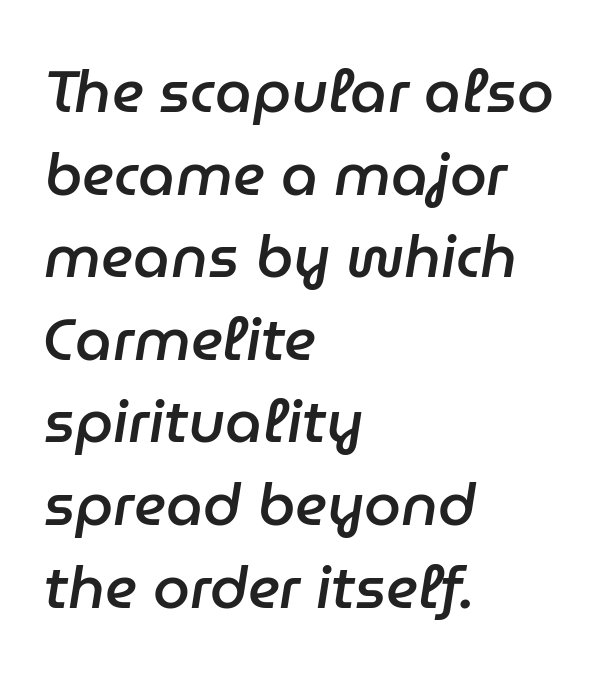
Unmarked baselines from the first word to the last. The passage shown is typed in a proportional face where columns would drift. Rows of type keep a routine distance in the vertical direction. A typesetter would mark this as italic.
